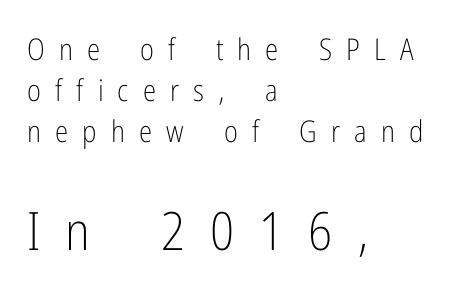
The image shows 53 px light, condensed sans-serif type, upright; set left-aligned, normal line spacing (1.37x), unusually wide letter spacing (+0.47 em), not underlined; the second (bottom) block is 1.77x larger; low stroke contrast and a medium x-height.
